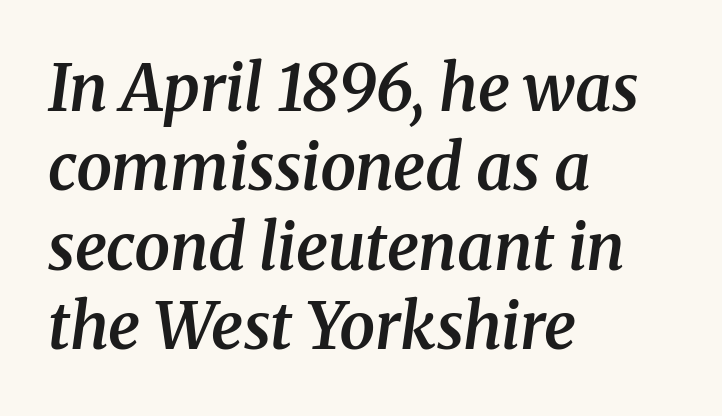
Q: Is the text bold? A: Semi-bold.
Q: Is the text italic (slanted)? A: Yes, it leans right by about 8 degrees.
Q: Is the typeface a serif or a sans-serif typeface? A: Serif.
Q: Is the text underlined? A: No.
Q: How is the paragraph aligned? A: Left-aligned.
Q: Is the spacing between letters normal or unusually wide? A: Normal.
Q: Width (condensed, normal, or wide)? A: Normal.
Q: Stroke contrast? A: Medium.
Q: x-height? A: Medium.
Q: Monospaced? A: No.
